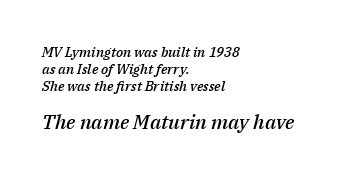
Q: Is the text bold? A: Semi-bold.
Q: Is the text italic (slanted)? A: Yes, it leans right by about 14 degrees.
Q: Is the text underlined? A: No.
Q: How is the paragraph aligned? A: Left-aligned.
Q: Is the spacing between letters normal or unusually wide? A: Normal.
Q: Which block of text is set in a larger size, the first (top) or the second (bottom)? A: The second (bottom) one.
